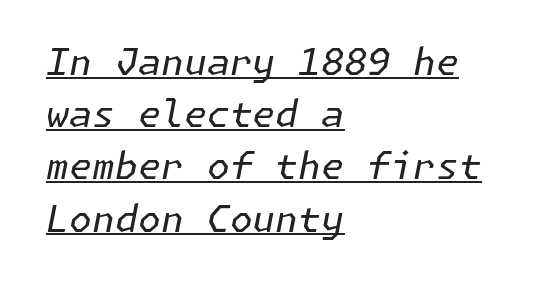
Stems and bowls with no extra thickness — not bold. Notice how descenders clear the ascenders below comfortably — that's standard leading. Compared with undecorated copy, this sample adds a rule below the words. The horizontal fit of the characters is conventional and even.
